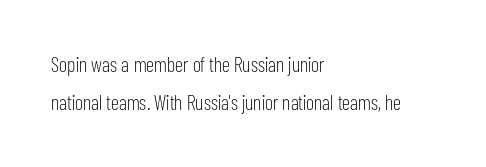
Q: Is the text bold? A: No.
Q: Is the text italic (slanted)? A: No, it is upright.
Q: Is the text underlined? A: No.
Q: How is the paragraph aligned? A: Left-aligned.
Q: Is the spacing between letters normal or unusually wide? A: Normal.
